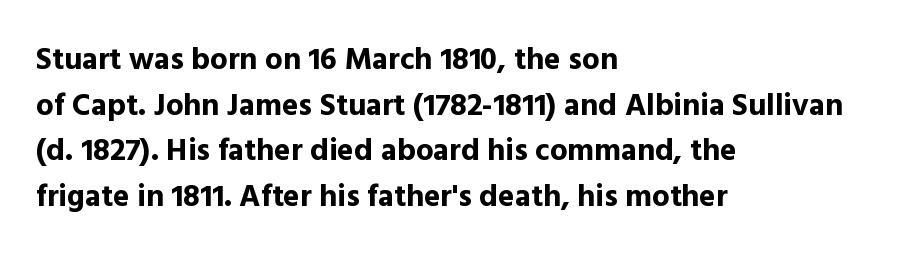
The image shows 31 px bold sans-serif type, upright; set left-aligned, normal line spacing (1.47x), normal letter spacing, not underlined; a medium x-height.
